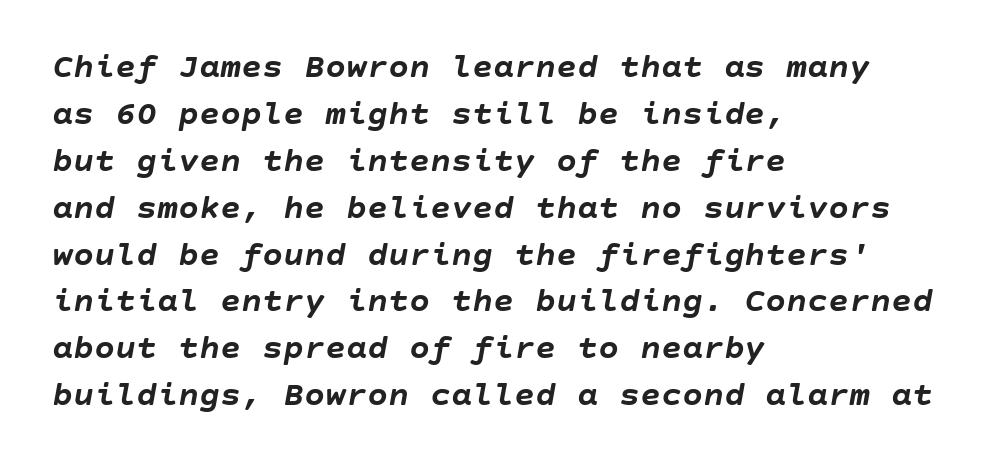
Q: Is the text bold? A: Yes.
Q: Is the text italic (slanted)? A: Yes, it leans right by about 10 degrees.
Q: Is the text underlined? A: No.
Q: How is the paragraph aligned? A: Left-aligned.
Q: Is the spacing between letters normal or unusually wide? A: Normal.
Q: Is the spacing between lines tight, normal or loose? A: Normal.
Q: Width (condensed, normal, or wide)? A: Normal.
Q: Stroke contrast? A: Low.
Q: x-height? A: Large.
